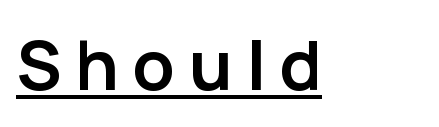
Q: Is the text bold? A: Yes.
Q: Is the text italic (slanted)? A: No, it is upright.
Q: Is the typeface a serif or a sans-serif typeface? A: Sans-serif.
Q: Is the text underlined? A: Yes.
Q: Is the spacing between letters normal or unusually wide? A: Unusually wide.
Q: Width (condensed, normal, or wide)? A: Normal.
Q: Stroke contrast? A: Low.
Q: x-height? A: Medium.
Q: Monospaced? A: No.
